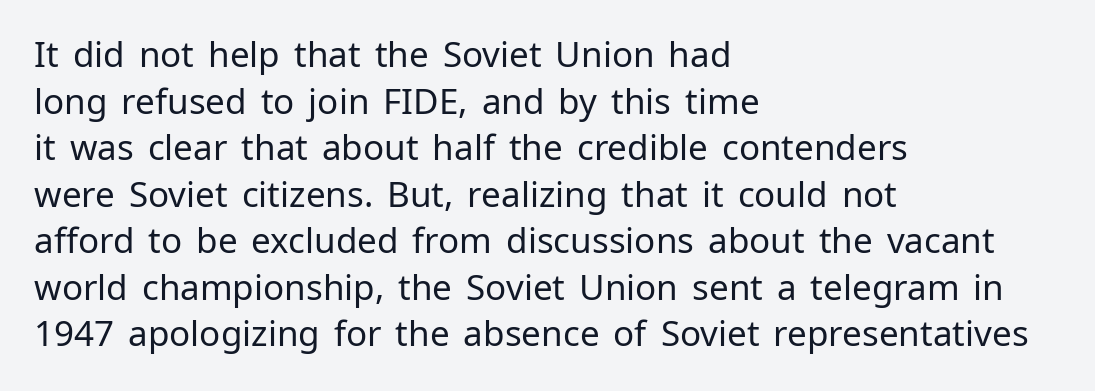
{"serif": "no", "italic": "no", "bold": "no", "weight": "regular", "width": "normal", "stroke_contrast": "low", "x_height": "medium", "monospaced": "no", "underline": "no", "align": "left", "line_spacing": "normal", "line_spacing_ratio": 1.33, "letter_spacing": "normal", "letter_spacing_em": 0.0, "glyph_px": 35}
